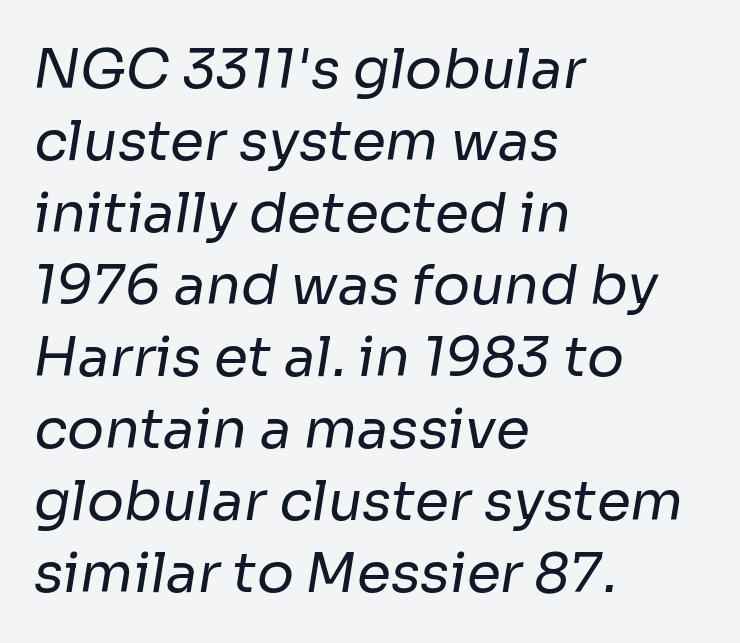
The image shows 55 px regular-weight sans-serif type; set left-aligned, normal line spacing (1.31x), normal letter spacing, not underlined; low stroke contrast and a medium x-height.
